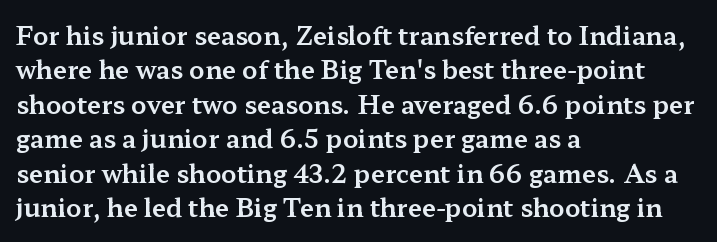
Style check: upright. All the whitespace from short lines collects on the right. Rule under the text: the space is simply empty. Leading matches the norm, producing a regular column.
